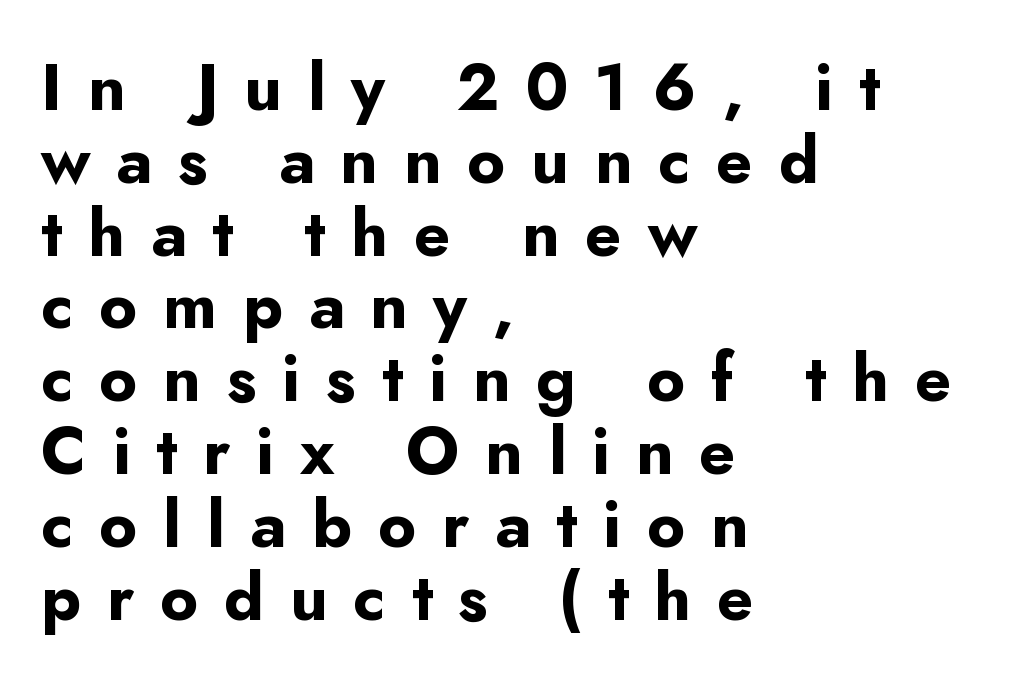
The image shows 65 px bold sans-serif type, upright; set left-aligned, tight line spacing (1.12x), unusually wide letter spacing (+0.4 em), not underlined; low stroke contrast and a small x-height.
